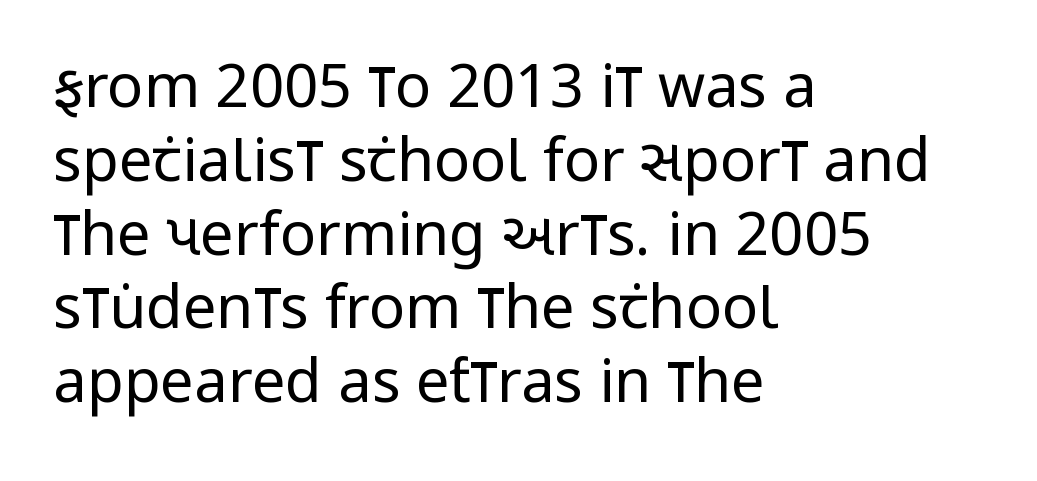
Q: Is the text bold? A: No.
Q: Is the text italic (slanted)? A: No, it is upright.
Q: Is the typeface a serif or a sans-serif typeface? A: Sans-serif.
Q: Is the text underlined? A: No.
Q: How is the paragraph aligned? A: Left-aligned.
Q: Is the spacing between letters normal or unusually wide? A: Normal.
Q: Width (condensed, normal, or wide)? A: Condensed.
Q: Stroke contrast? A: Low.
Q: x-height? A: Large.
Q: Monospaced? A: No.
